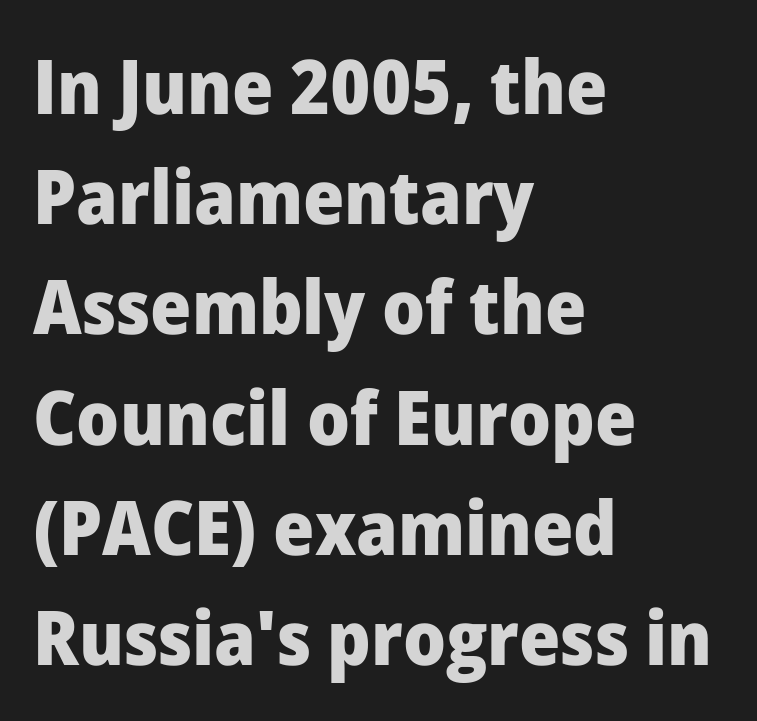
Q: Is the text bold? A: Yes.
Q: Is the text italic (slanted)? A: No, it is upright.
Q: Is the typeface a serif or a sans-serif typeface? A: Sans-serif.
Q: Is the text underlined? A: No.
Q: How is the paragraph aligned? A: Left-aligned.
Q: Is the spacing between letters normal or unusually wide? A: Normal.
Q: Is the spacing between lines tight, normal or loose? A: Normal.
Q: Width (condensed, normal, or wide)? A: Normal.
Q: Stroke contrast? A: Low.
Q: x-height? A: Medium.
Q: Monospaced? A: No.
